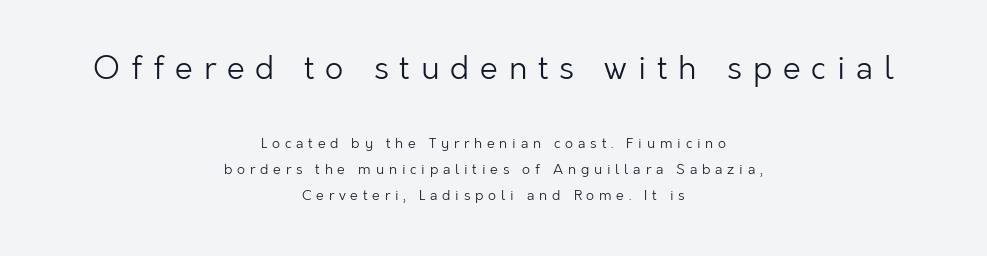
Bold? No — there's no thickening of the strokes. Does extra space separate the letters? Yes, quite a lot of it. Letterform terminals end flat and unadorned throughout the passage. Note the varied advance widths — an 'i' is clearly narrower than an 'm'. Every character sits straight up, as roman type does. The strip under each line holds only bare page.
